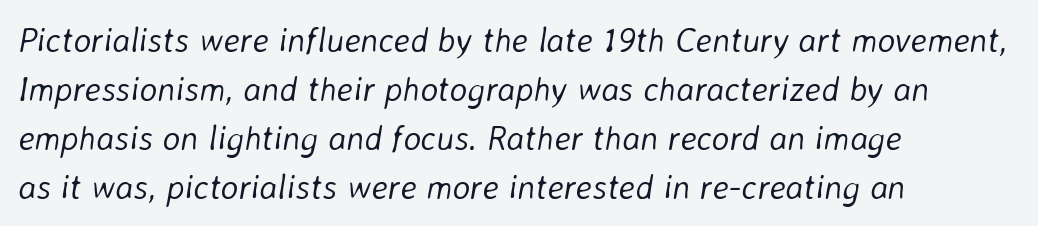
The image shows 34 px light type, italic (leaning right); set left-aligned, normal line spacing (1.44x), normal letter spacing, not underlined; low stroke contrast and a medium x-height.
